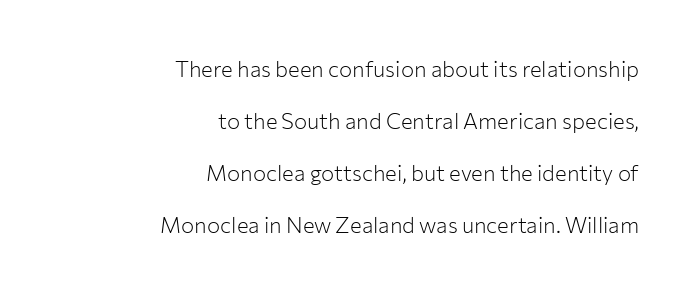
Q: Is the text bold? A: No.
Q: Is the text italic (slanted)? A: No, it is upright.
Q: Is the text underlined? A: No.
Q: How is the paragraph aligned? A: Right-aligned.
Q: Is the spacing between letters normal or unusually wide? A: Normal.
Q: Is the spacing between lines tight, normal or loose? A: Loose.
